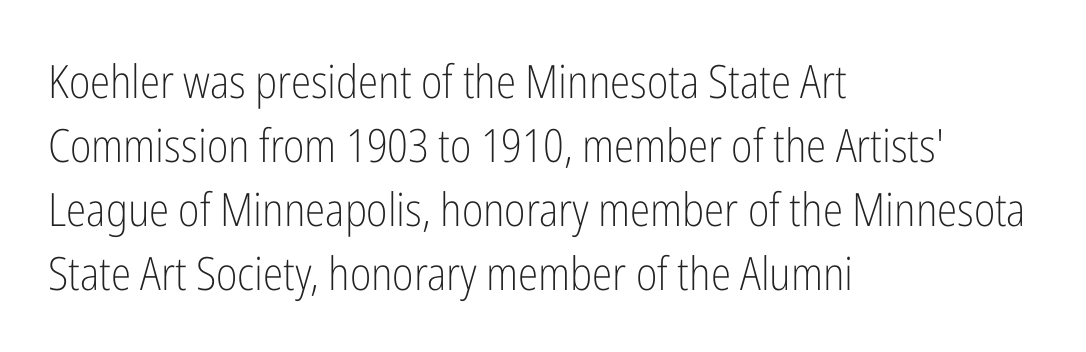
Stroke terminals: plain, sans-serif. The ragged edge is on the right, which tells us the setting is flush left. Note the varied advance widths — an 'i' is clearly narrower than an 'm'. Inter-character spacing is left at the font's built-in metrics.
